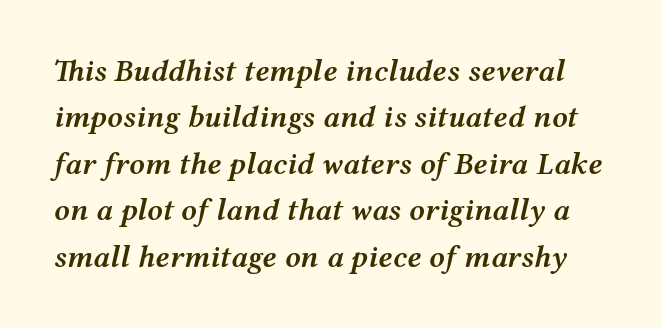
Q: Is the text bold? A: Semi-bold.
Q: Is the text italic (slanted)? A: Yes, it leans right by about 12 degrees.
Q: Is the text underlined? A: No.
Q: Is the spacing between letters normal or unusually wide? A: Normal.
Q: Is the spacing between lines tight, normal or loose? A: Normal.
Q: Width (condensed, normal, or wide)? A: Wide.
Q: Stroke contrast? A: Medium.
Q: x-height? A: Medium.
Q: Monospaced? A: No.
